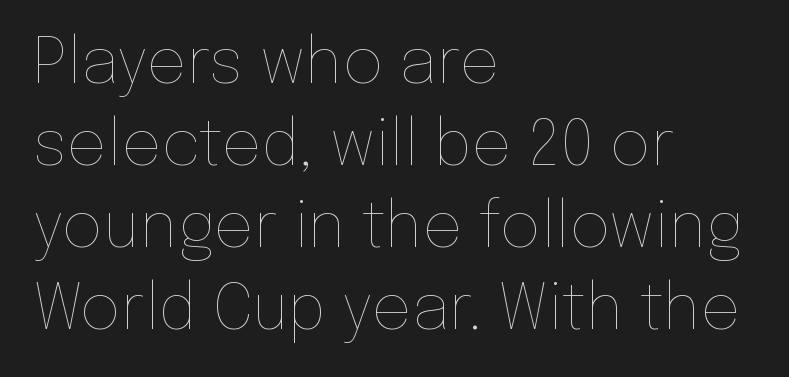
The image shows 63 px thin type, upright; set left-aligned, normal line spacing (1.3x), normal letter spacing, not underlined; low stroke contrast and a medium x-height.
